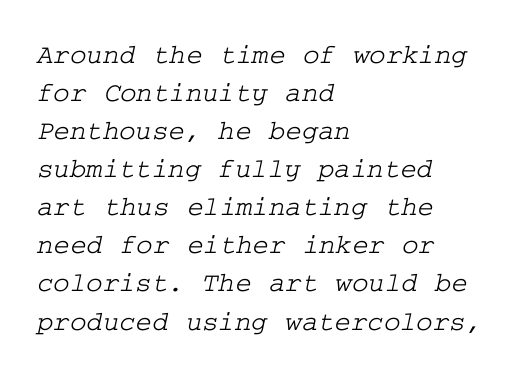
Words float on clear page, feet unadorned. Evenly set lines give the paragraph a standard silhouette. Short note: letters normally spaced. Short and long lines alike share a common starting point at left. Serif or sans? Serif — the stroke terminals have little feet.
